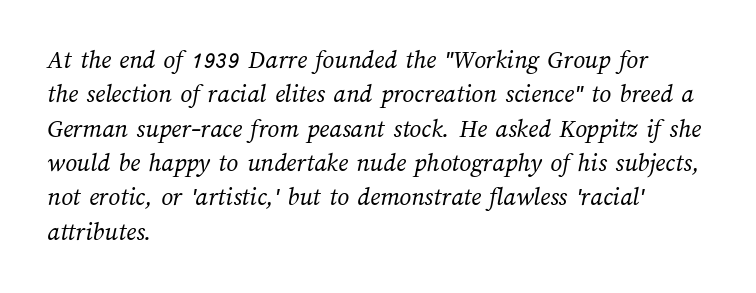
The foot of each line stays bare and open. Compared with a centered layout, this one pins lines to the left instead. The cut favours lightness, reaching ordinary text weight at its darkest. The designer left line spacing at the default.
